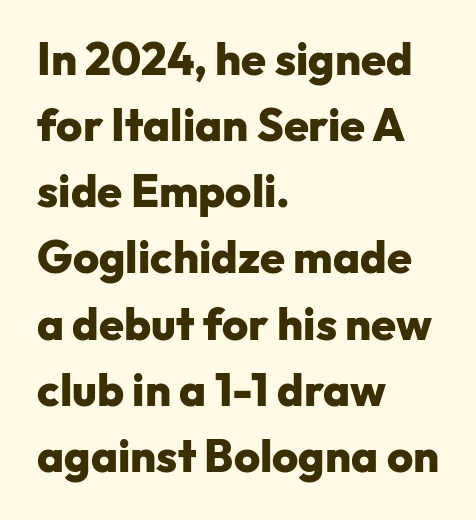
The image shows 45 px heavy sans-serif type, upright; set left-aligned, normal line spacing (1.47x), normal letter spacing, not underlined; low stroke contrast and a medium x-height.
